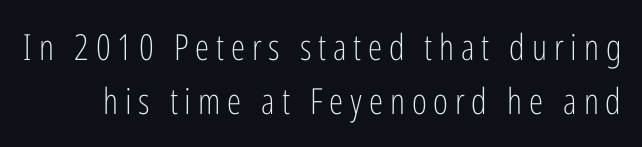
{"serif": "no", "italic": "no", "bold": "no", "weight": "light", "width": "condensed", "stroke_contrast": "low", "x_height": "medium", "monospaced": "no", "underline": "no", "line_spacing": "normal", "line_spacing_ratio": 1.51, "glyph_px": 36}
